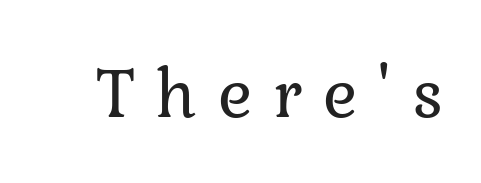
Q: Is the text bold? A: No.
Q: Is the text italic (slanted)? A: No, it is upright.
Q: Is the typeface a serif or a sans-serif typeface? A: Serif.
Q: Is the text underlined? A: No.
Q: Is the spacing between letters normal or unusually wide? A: Unusually wide.
Q: Width (condensed, normal, or wide)? A: Normal.
Q: Stroke contrast? A: Low.
Q: x-height? A: Medium.
Q: Monospaced? A: No.
